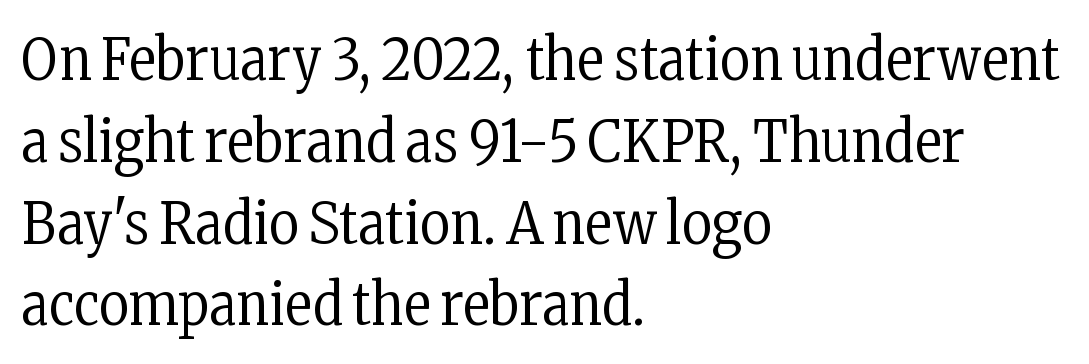
The area under the type is left untouched. Successive baselines arrive at the customary interval. Casual observation: everything's shoved over to the left. The lettering stays uniformly vertical, giving the passage a roman look. This sample uses plain, unmodified letter spacing.
